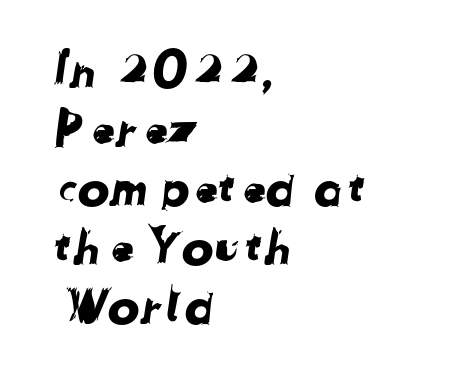
Alignment: flush left. Varying glyph widths throughout — classic text-font behaviour. The letters carry no serifs — their stems end cleanly without finishing strokes. The foot of each line stays bare and open.
